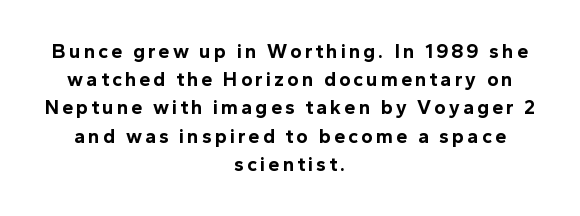
Q: Is the text bold? A: Yes.
Q: Is the text italic (slanted)? A: No, it is upright.
Q: Is the text underlined? A: No.
Q: How is the paragraph aligned? A: Centered.
Q: Is the spacing between lines tight, normal or loose? A: Normal.
